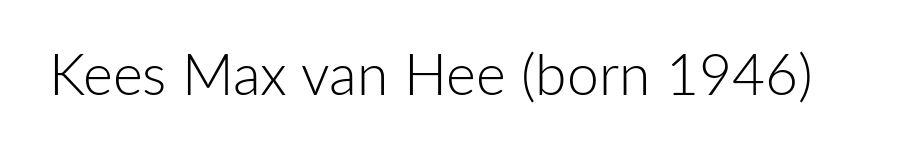
{"serif": "no", "italic": "no", "bold": "no", "weight": "light", "width": "normal", "stroke_contrast": "low", "x_height": "medium", "monospaced": "no", "underline": "no", "letter_spacing": "normal", "letter_spacing_em": 0.0, "glyph_px": 57}
